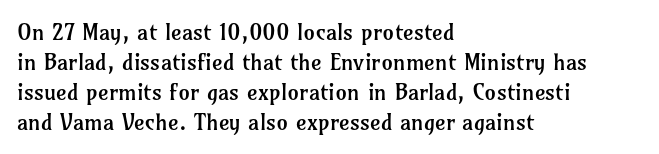
The image shows 23 px text type, upright; set left-aligned, normal line spacing (1.3x), normal letter spacing, not underlined.
